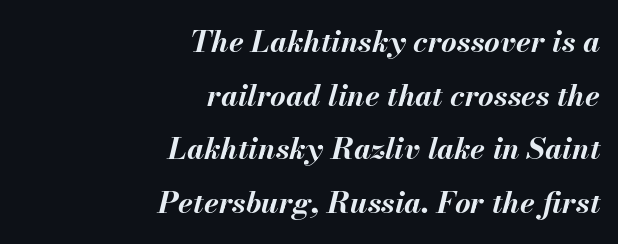
The ragged edge is on the left, which tells us the setting is flush right. A typesetter would mark this as italic. Decoration check: the copy has no underline. The letterforms sit shoulder to shoulder at normal distance. Does the weight exceed regular? Yes, all the way to bold. Think of a printed novel: that variable character pitch is what you see here.
